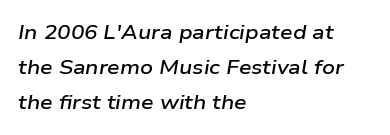
Q: Is the text bold? A: Semi-bold.
Q: Is the text italic (slanted)? A: Yes, it leans right by about 9 degrees.
Q: Is the text underlined? A: No.
Q: How is the paragraph aligned? A: Left-aligned.
Q: Is the spacing between letters normal or unusually wide? A: Normal.
